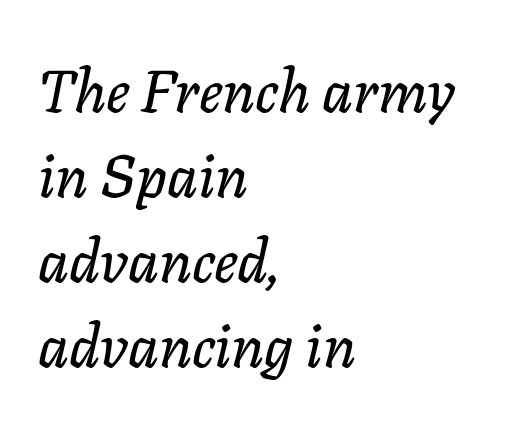
{"italic": "yes", "lean": "right", "slant_degrees": 11, "width": "normal", "stroke_contrast": "low", "x_height": "medium", "monospaced": "no", "underline": "no", "align": "left", "line_spacing": "normal", "line_spacing_ratio": 1.44, "letter_spacing": "normal", "letter_spacing_em": 0.0, "glyph_px": 59}
